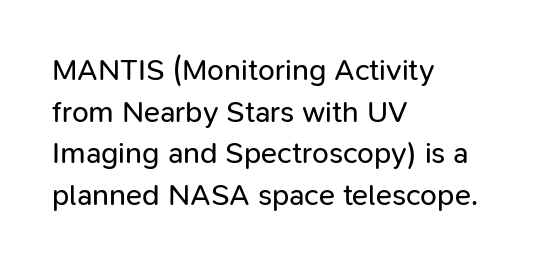
The image shows 30 px regular-weight sans-serif type, upright; set left-aligned, normal line spacing (1.39x), normal letter spacing, not underlined; low stroke contrast and a medium x-height.
